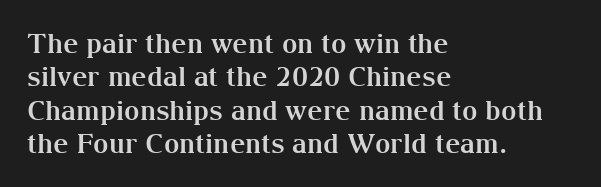
The image shows 27 px bold type, upright; set left-aligned, line spacing 1.24x, normal letter spacing, not underlined.
